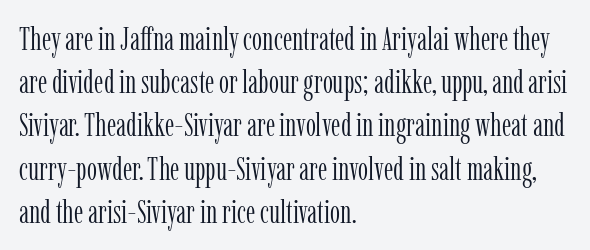
{"serif": "yes", "italic": "no", "bold": "no", "weight": "light", "width": "condensed", "stroke_contrast": "low", "x_height": "medium", "monospaced": "no", "underline": "no", "align": "left", "line_spacing": "normal", "line_spacing_ratio": 1.35, "letter_spacing": "normal", "letter_spacing_em": 0.0, "glyph_px": 32}
